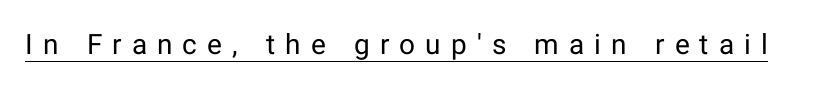
The image shows 28 px regular-weight sans-serif type, upright; set unusually wide letter spacing (+0.36 em), underlined; low stroke contrast and a medium x-height.
